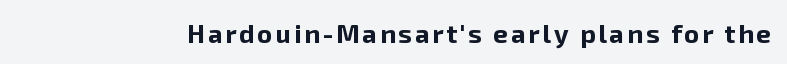
Heavy, bold letterforms. Tall strokes in this sample are plumb rather than angled. The strip under each line holds only bare page.
